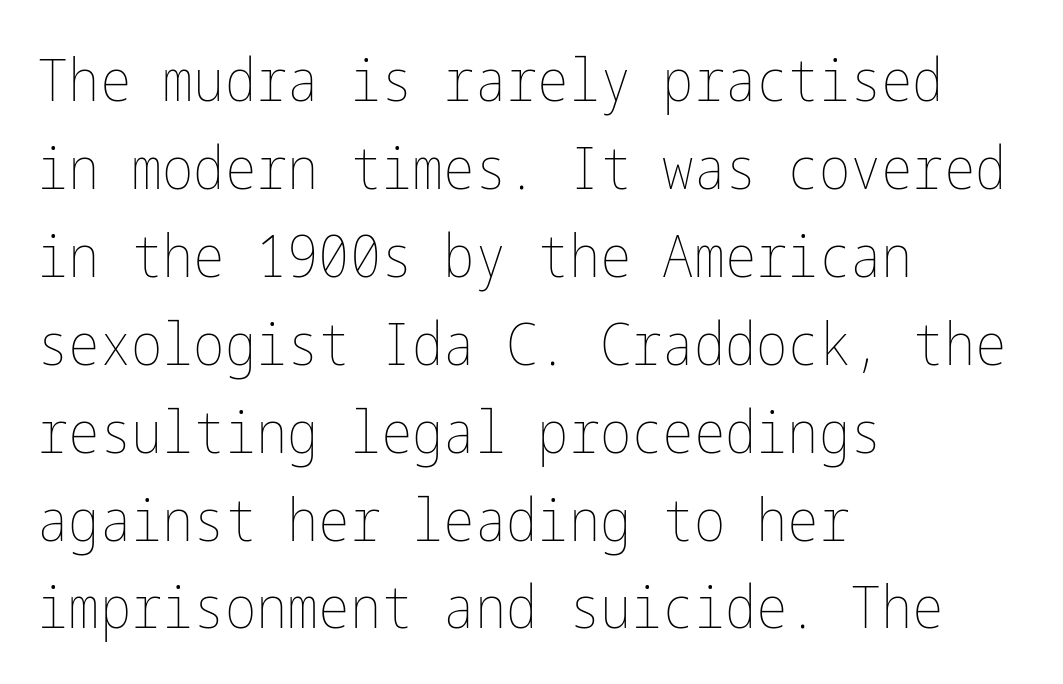
The typography opts for an upright posture over an oblique one. The tracking reads as untouched default to a designer's eye. Letters have the restrained weight of plain body copy at most. The leading is moderate, giving the passage an even texture. Does the copy run flush right? No — it runs flush left. This rendering features lettering with no underline.
